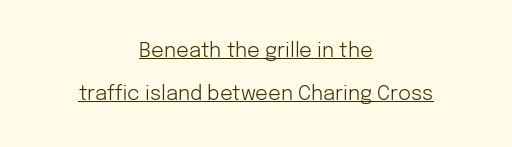
The image shows 20 px text type, upright; set centered, loose line spacing (2.17x), normal letter spacing, underlined.
